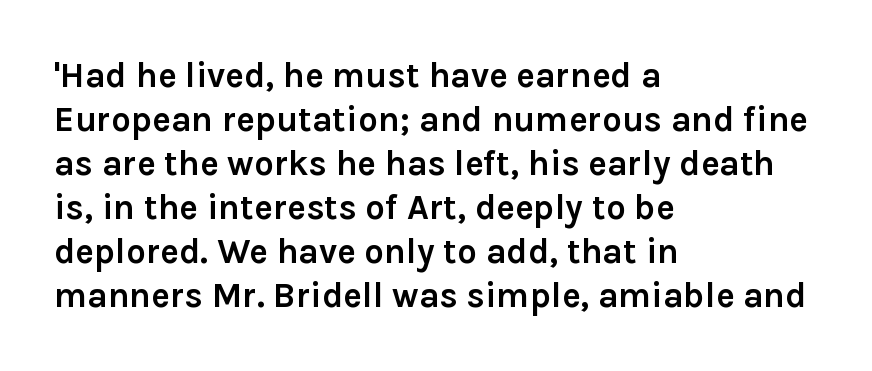
The image shows 35 px semibold sans-serif type, upright; set left-aligned, normal line spacing (1.26x), normal letter spacing, not underlined; low stroke contrast and a medium x-height.
